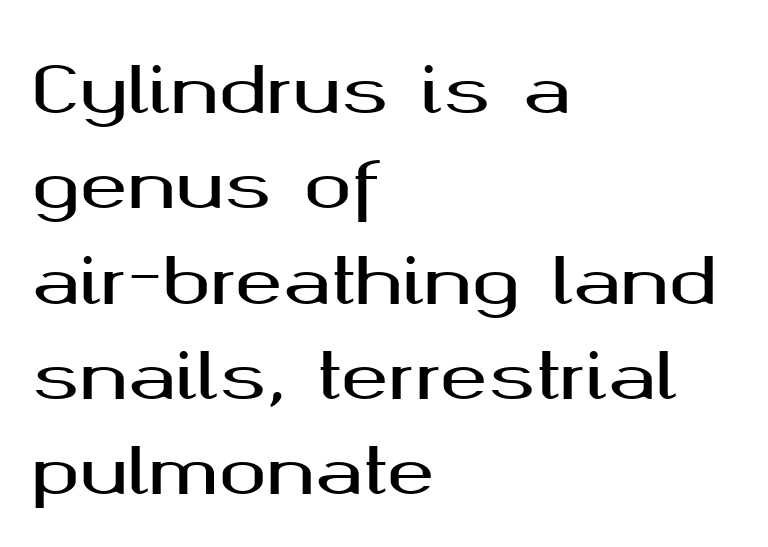
Q: Is the text italic (slanted)? A: No, it is upright.
Q: Is the typeface a serif or a sans-serif typeface? A: Sans-serif.
Q: Is the text underlined? A: No.
Q: How is the paragraph aligned? A: Left-aligned.
Q: Is the spacing between letters normal or unusually wide? A: Normal.
Q: Is the spacing between lines tight, normal or loose? A: Normal.
Q: Width (condensed, normal, or wide)? A: Wide.
Q: Stroke contrast? A: Medium.
Q: x-height? A: Medium.
Q: Monospaced? A: No.
